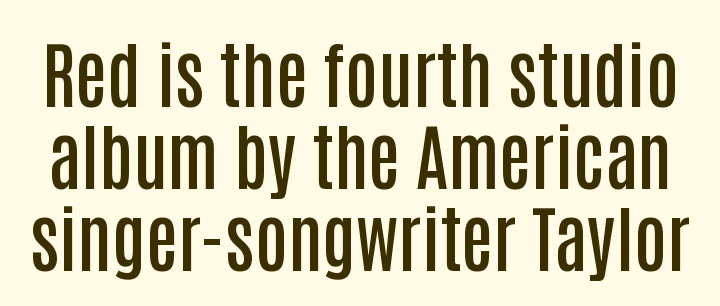
The image shows 72 px semibold, condensed sans-serif type, upright; set tight line spacing (1.14x), normal letter spacing, not underlined; low stroke contrast and a large x-height.
